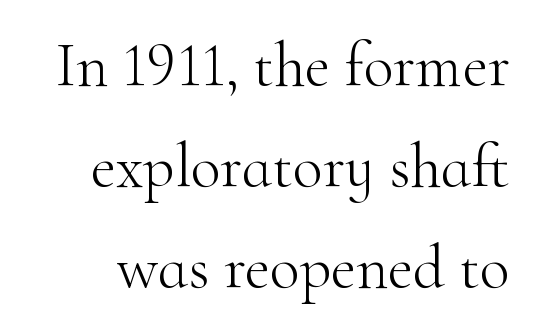
The image shows 62 px light serif type, upright; set normal line spacing (1.63x), normal letter spacing, not underlined; high stroke contrast and a small x-height.
